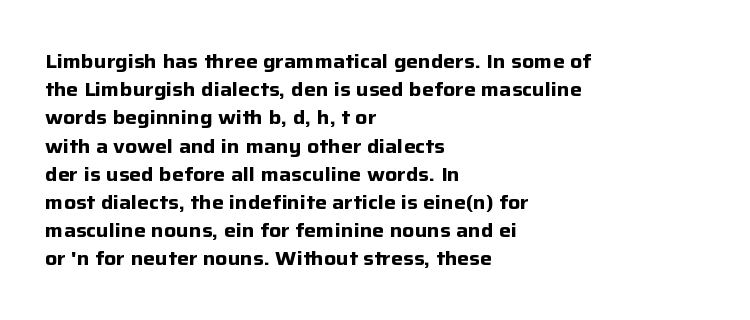
{"italic": "no", "bold": "yes", "underline": "no", "align": "left", "line_spacing": "normal", "line_spacing_ratio": 1.41, "letter_spacing": "normal", "letter_spacing_em": 0.0, "glyph_px": 20}
